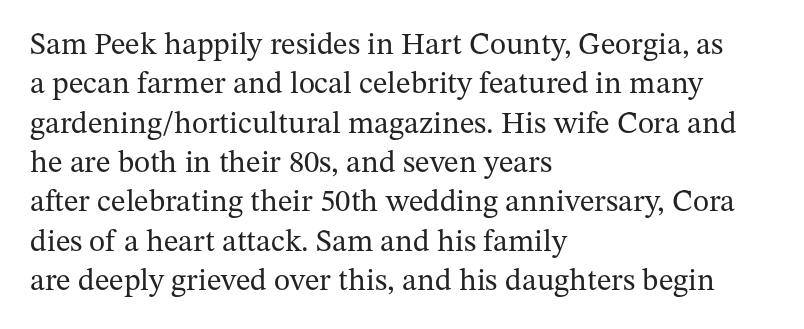
Is this a fixed-width face? No — the glyphs have proportional, varying widths. Summary of weight: not heavy and not bold. Unlike italic type, these characters show no tilt at all. This rendering employs a face with finishing strokes, i.e., a serif. Descender tails drop into unmarked territory. Whoever set this chose a conventional vertical rhythm.
